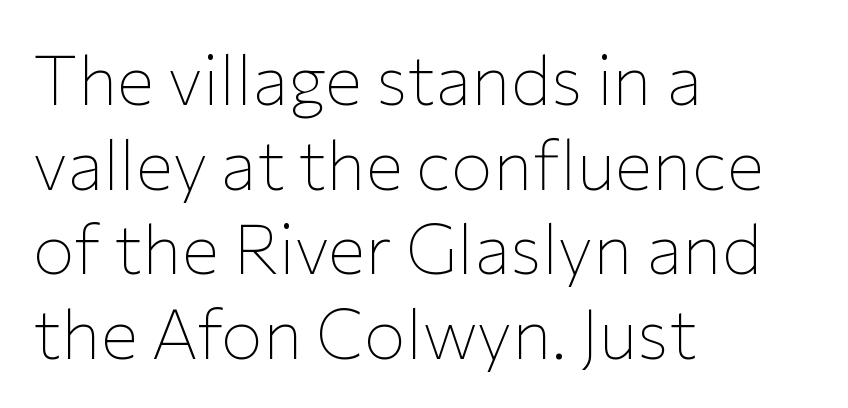
Q: Is the text bold? A: No.
Q: Is the text italic (slanted)? A: No, it is upright.
Q: Is the typeface a serif or a sans-serif typeface? A: Sans-serif.
Q: Is the text underlined? A: No.
Q: How is the paragraph aligned? A: Left-aligned.
Q: Is the spacing between letters normal or unusually wide? A: Normal.
Q: Width (condensed, normal, or wide)? A: Normal.
Q: Stroke contrast? A: Low.
Q: x-height? A: Medium.
Q: Monospaced? A: No.
